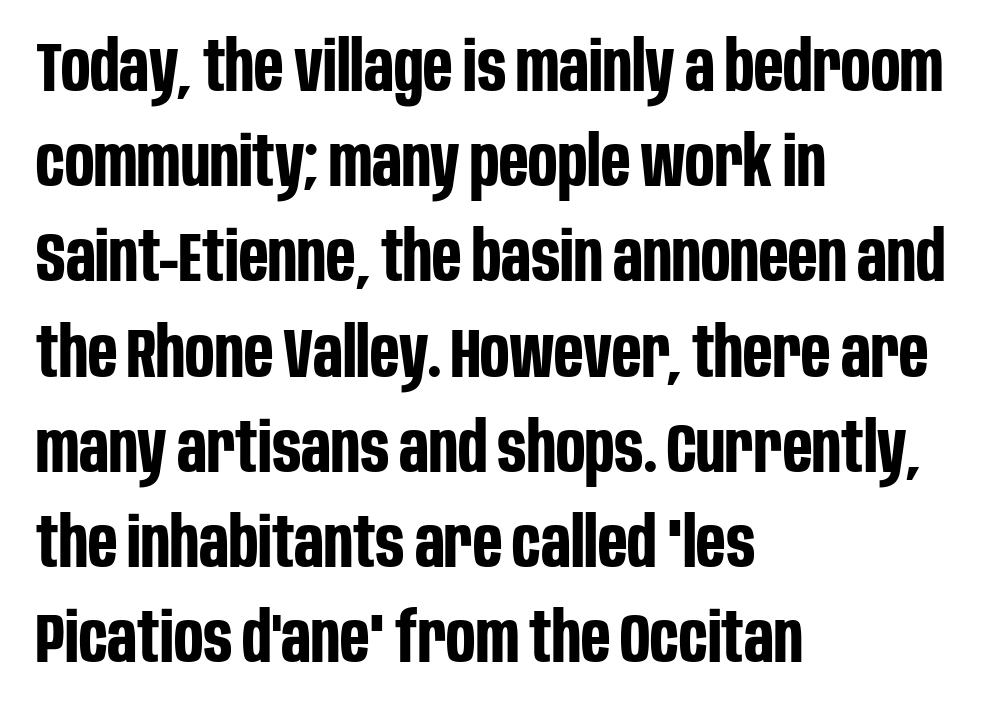
Q: Is the text bold? A: Yes.
Q: Is the text italic (slanted)? A: No, it is upright.
Q: Is the typeface a serif or a sans-serif typeface? A: Sans-serif.
Q: Is the text underlined? A: No.
Q: How is the paragraph aligned? A: Left-aligned.
Q: Is the spacing between letters normal or unusually wide? A: Normal.
Q: Is the spacing between lines tight, normal or loose? A: Normal.
Q: Width (condensed, normal, or wide)? A: Condensed.
Q: Stroke contrast? A: Low.
Q: x-height? A: Large.
Q: Monospaced? A: No.
